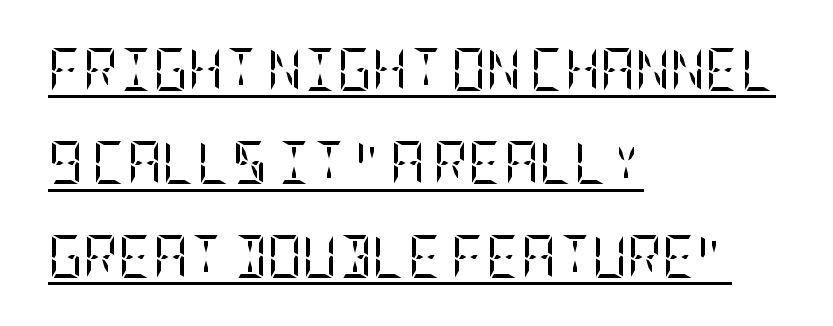
The image shows 43 px regular-weight, condensed serif type, upright; set left-aligned, loose line spacing (2.17x), normal letter spacing, underlined; low stroke contrast and a large x-height.
